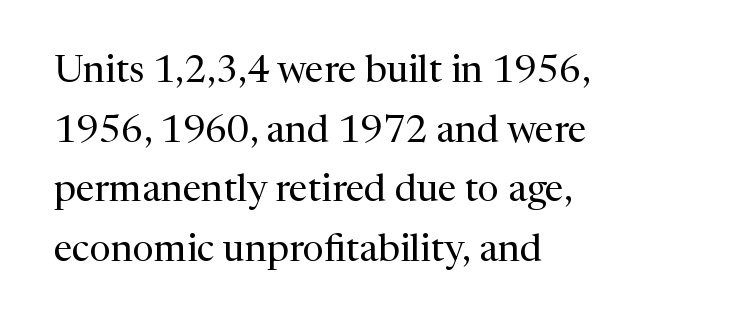
{"serif": "yes", "italic": "no", "bold": "no", "weight": "regular", "width": "normal", "stroke_contrast": "medium", "x_height": "medium", "monospaced": "no", "underline": "no", "align": "left", "line_spacing": "normal", "line_spacing_ratio": 1.57, "letter_spacing": "normal", "letter_spacing_em": 0.0, "glyph_px": 38}
